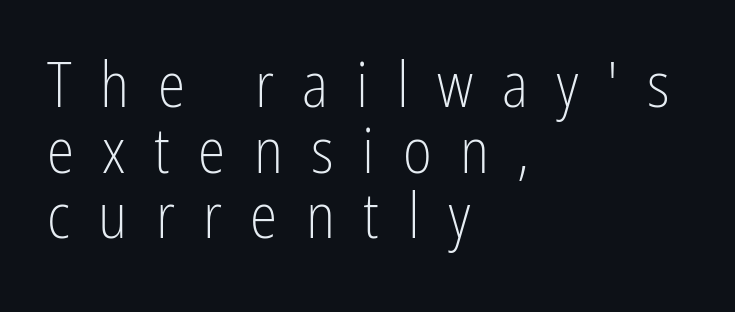
One-word summary of the alignment: left. Has an underline been added? It has not. The weight tops out at a normal text grade. Do the characters align in a grid? No, the font is proportional. The lettering holds an erect, upright posture throughout. The tracking jumps out immediately: characters are airy and widely separated.
